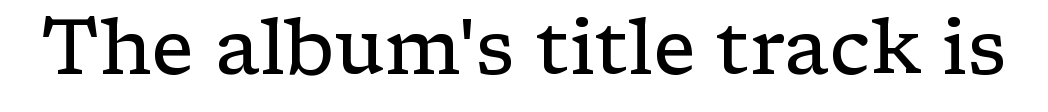
Q: Is the text bold? A: No.
Q: Is the text italic (slanted)? A: No, it is upright.
Q: Is the typeface a serif or a sans-serif typeface? A: Serif.
Q: Is the text underlined? A: No.
Q: Is the spacing between letters normal or unusually wide? A: Normal.
Q: Width (condensed, normal, or wide)? A: Wide.
Q: Stroke contrast? A: Low.
Q: x-height? A: Medium.
Q: Monospaced? A: No.
